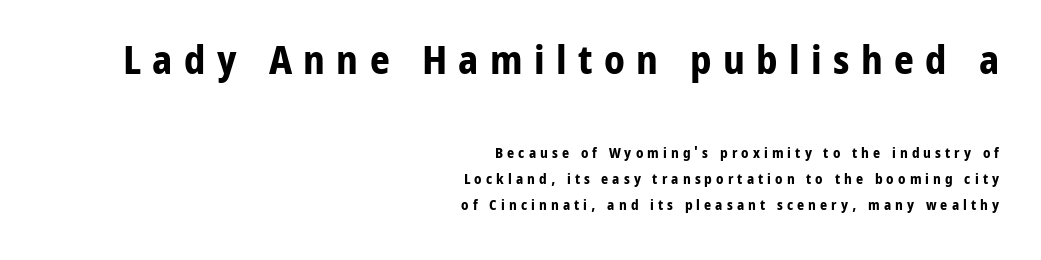
Q: Is the text bold? A: Yes.
Q: Is the text italic (slanted)? A: No, it is upright.
Q: Is the typeface a serif or a sans-serif typeface? A: Sans-serif.
Q: Is the text underlined? A: No.
Q: How is the paragraph aligned? A: Right-aligned.
Q: Is the spacing between letters normal or unusually wide? A: Unusually wide.
Q: Which block of text is set in a larger size, the first (top) or the second (bottom)? A: The first (top) one.
Q: Width (condensed, normal, or wide)? A: Normal.
Q: Stroke contrast? A: Low.
Q: x-height? A: Medium.
Q: Monospaced? A: No.
